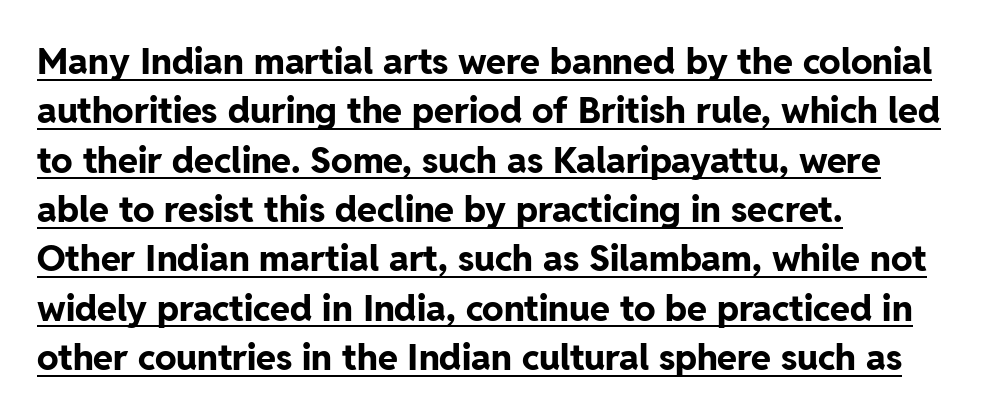
Short note: letters normally spaced. Strong, thick strokes mark this as bold type. Students, observe: this is what conventionally led text looks like. Does a line run under the words? Yes, clearly. Italic? Not at all — the glyphs are vertical. To sum up the face: it is a sans, with no serifs.
